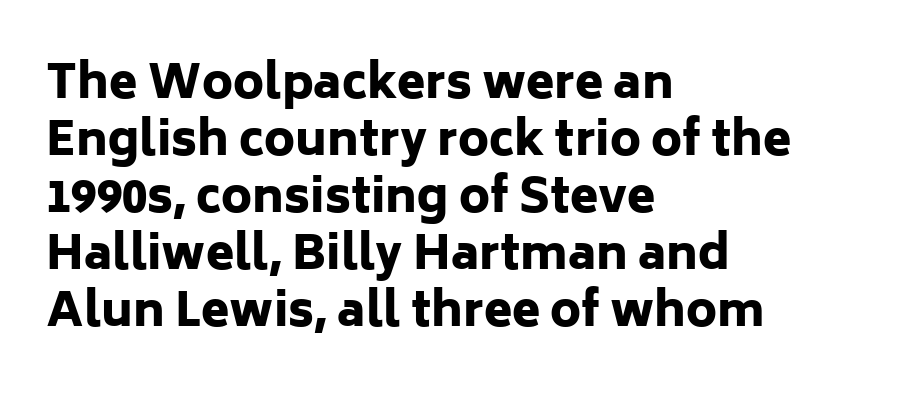
Q: Is the text bold? A: Yes.
Q: Is the text italic (slanted)? A: No, it is upright.
Q: Is the typeface a serif or a sans-serif typeface? A: Sans-serif.
Q: Is the text underlined? A: No.
Q: How is the paragraph aligned? A: Left-aligned.
Q: Is the spacing between letters normal or unusually wide? A: Normal.
Q: Width (condensed, normal, or wide)? A: Normal.
Q: Stroke contrast? A: Low.
Q: x-height? A: Medium.
Q: Monospaced? A: No.
